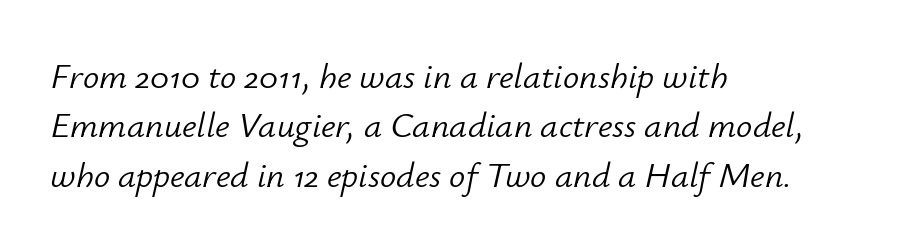
Stroke thickness stays within the range of a standard reading face or lighter. A bare baseline throughout the passage. A normal amount of white space separates one row of letters from the next. Tracking value appears to be zero — textbook default spacing. If you drew a ruler down the left edge, every line would touch it. The typography opts for an oblique posture over an upright one.
